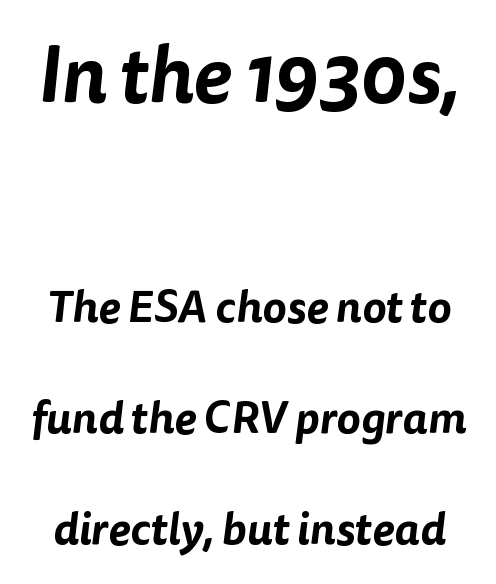
{"serif": "no", "width": "normal", "stroke_contrast": "low", "x_height": "medium", "monospaced": "no", "underline": "no", "line_spacing": "loose", "line_spacing_ratio": 2.47, "letter_spacing": "normal", "letter_spacing_em": 0.0, "larger_block": "first", "size_ratio": 1.73, "glyph_px": 78}
